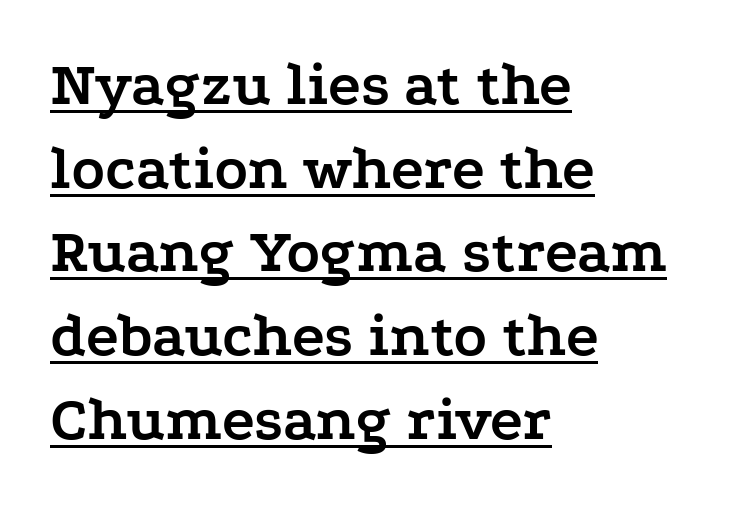
The image shows 62 px semibold, wide serif type, upright; set left-aligned, normal line spacing (1.35x), normal letter spacing, underlined; low stroke contrast and a medium x-height.
